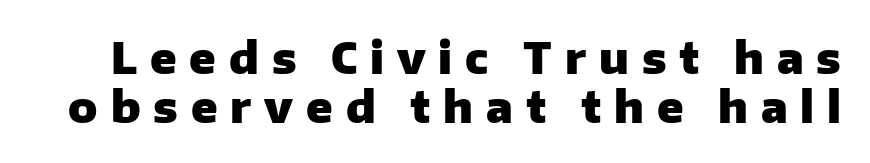
Q: Is the text bold? A: Yes.
Q: Is the text italic (slanted)? A: No, it is upright.
Q: Is the typeface a serif or a sans-serif typeface? A: Sans-serif.
Q: Is the text underlined? A: No.
Q: Is the spacing between letters normal or unusually wide? A: Unusually wide.
Q: Is the spacing between lines tight, normal or loose? A: Tight.
Q: Width (condensed, normal, or wide)? A: Normal.
Q: Stroke contrast? A: Low.
Q: x-height? A: Medium.
Q: Monospaced? A: No.
